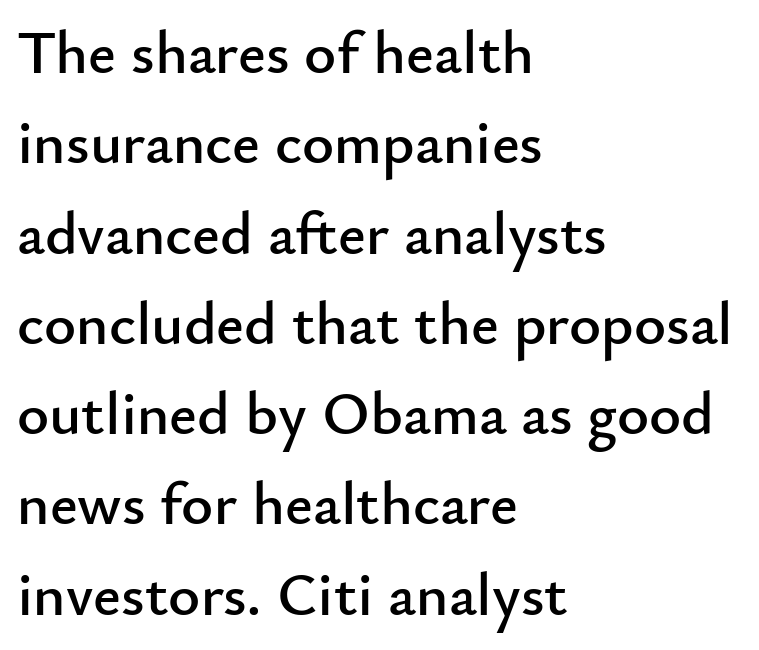
Q: Is the text italic (slanted)? A: No, it is upright.
Q: Is the typeface a serif or a sans-serif typeface? A: Sans-serif.
Q: Is the text underlined? A: No.
Q: How is the paragraph aligned? A: Left-aligned.
Q: Is the spacing between letters normal or unusually wide? A: Normal.
Q: Is the spacing between lines tight, normal or loose? A: Normal.
Q: Width (condensed, normal, or wide)? A: Normal.
Q: Stroke contrast? A: Low.
Q: x-height? A: Small.
Q: Monospaced? A: No.
